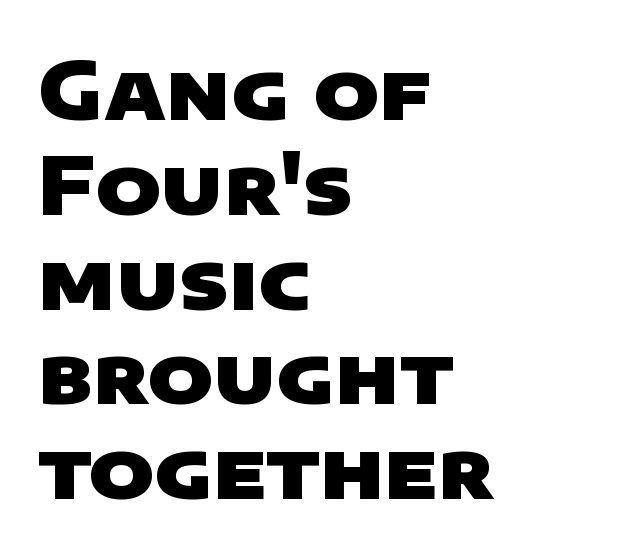
{"serif": "no", "bold": "yes", "weight": "heavy", "width": "wide", "stroke_contrast": "low", "x_height": "large", "monospaced": "no", "underline": "no", "align": "left", "line_spacing_ratio": 1.2, "letter_spacing": "normal", "letter_spacing_em": 0.0, "glyph_px": 79}
